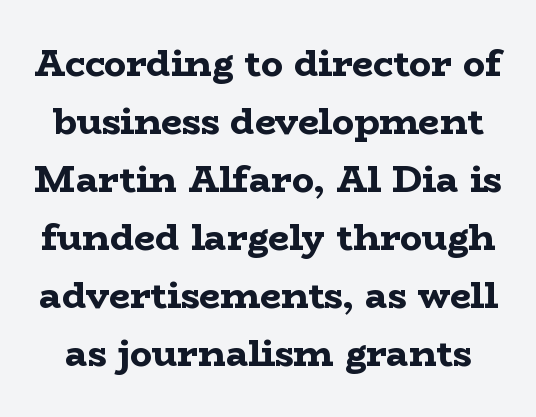
{"serif": "yes", "italic": "no", "bold": "yes", "weight": "bold", "width": "wide", "stroke_contrast": "low", "x_height": "medium", "monospaced": "no", "underline": "no", "line_spacing": "normal", "line_spacing_ratio": 1.57, "letter_spacing": "normal", "letter_spacing_em": 0.0, "glyph_px": 37}
